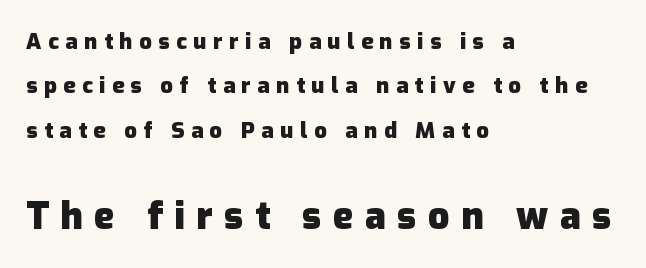
The image shows 38 px heavy sans-serif type, upright; set left-aligned, loose line spacing (2.02x), unusually wide letter spacing (+0.3 em), not underlined; the second (bottom) block is 1.73x larger; low stroke contrast and a medium x-height.
